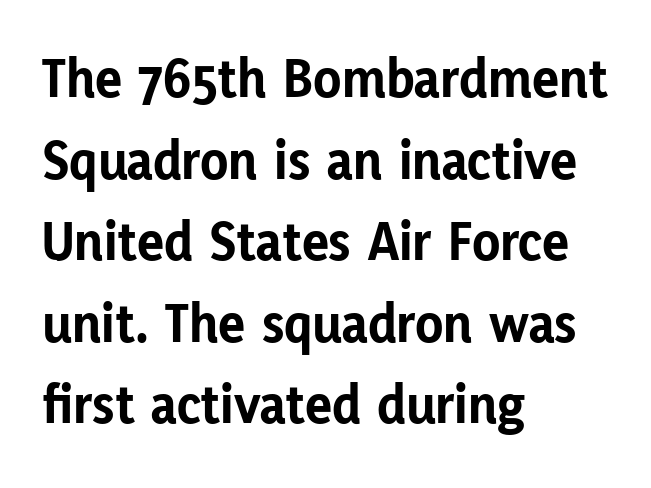
{"serif": "no", "italic": "no", "bold": "yes", "weight": "bold", "width": "normal", "stroke_contrast": "low", "x_height": "medium", "monospaced": "no", "underline": "no", "align": "left", "line_spacing": "normal", "line_spacing_ratio": 1.43, "letter_spacing": "normal", "letter_spacing_em": 0.0, "glyph_px": 57}
